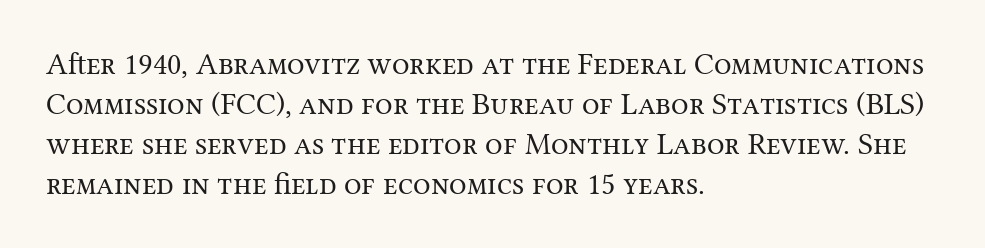
Ascenders rise straight up at ninety degrees. The passage shown is typed in a proportional face where columns would drift. Nobody drew a line under any word here. This rendering leaves character spacing at its baseline value. Unlike a clean sans, this face finishes its strokes with serifs. The lines sit at an ordinary, default distance from one another.
